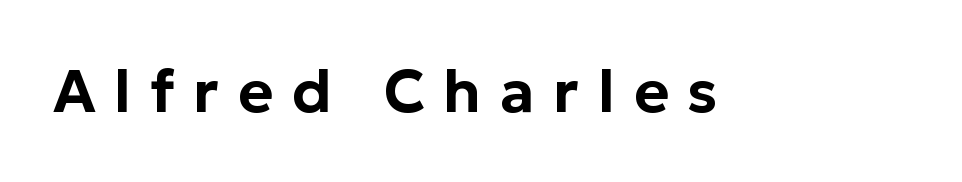
The image shows 60 px sans-serif type, upright; set unusually wide letter spacing (+0.31 em), not underlined; low stroke contrast and a medium x-height.
